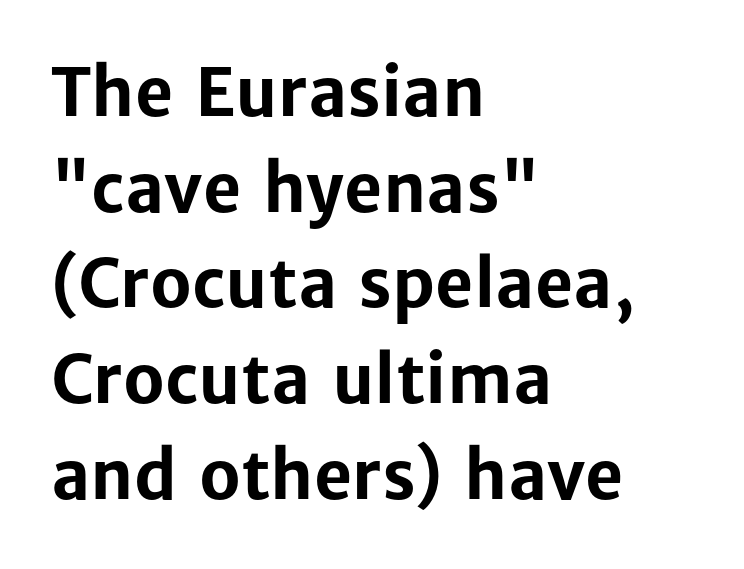
The font's upright variant was chosen for this text. Only glyphs here, with clear space below each row. The letters sit at their default tracking, neither squeezed nor spread. The strokes are fattened all the way to bold. Nope, no serifs anywhere on these letters. Character widths vary here, with narrow letters taking less room than wide ones.
